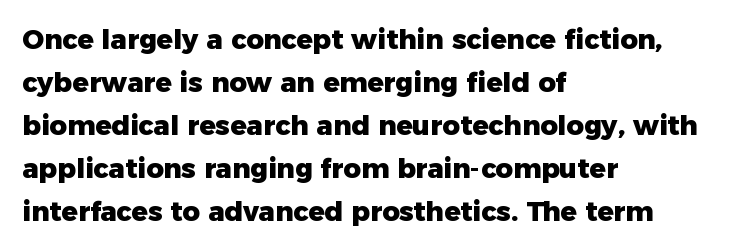
The image shows 27 px bold type, upright; set left-aligned, normal line spacing (1.59x), normal letter spacing, not underlined.
